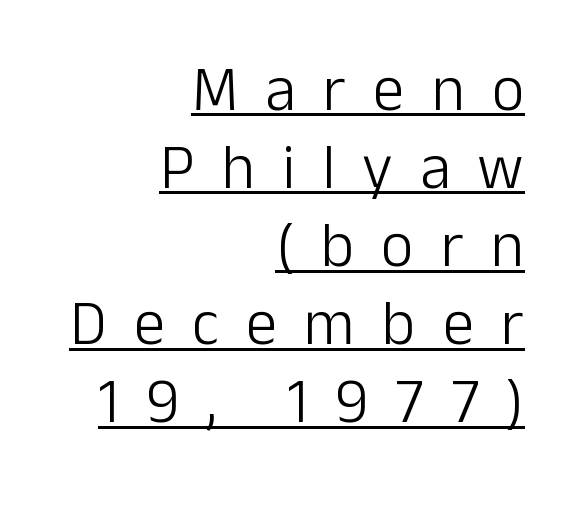
Q: Is the text bold? A: No.
Q: Is the text italic (slanted)? A: No, it is upright.
Q: Is the typeface a serif or a sans-serif typeface? A: Sans-serif.
Q: Is the text underlined? A: Yes.
Q: How is the paragraph aligned? A: Right-aligned.
Q: Is the spacing between letters normal or unusually wide? A: Unusually wide.
Q: Width (condensed, normal, or wide)? A: Normal.
Q: Stroke contrast? A: Low.
Q: x-height? A: Medium.
Q: Monospaced? A: No.
